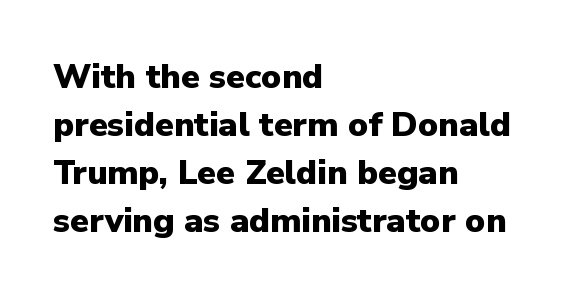
Q: Is the text bold? A: Yes.
Q: Is the text italic (slanted)? A: No, it is upright.
Q: Is the typeface a serif or a sans-serif typeface? A: Sans-serif.
Q: Is the text underlined? A: No.
Q: How is the paragraph aligned? A: Left-aligned.
Q: Is the spacing between letters normal or unusually wide? A: Normal.
Q: Is the spacing between lines tight, normal or loose? A: Normal.
Q: Width (condensed, normal, or wide)? A: Normal.
Q: Stroke contrast? A: Low.
Q: x-height? A: Medium.
Q: Monospaced? A: No.
